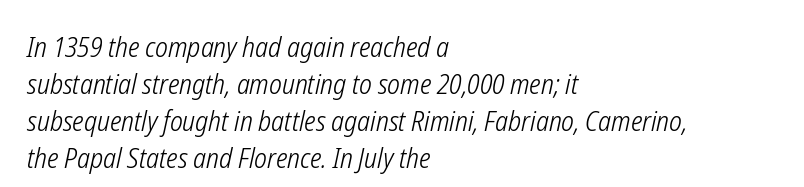
The image shows 28 px light, condensed type, italic (leaning right); set left-aligned, normal line spacing (1.32x), normal letter spacing, not underlined; low stroke contrast and a medium x-height.
